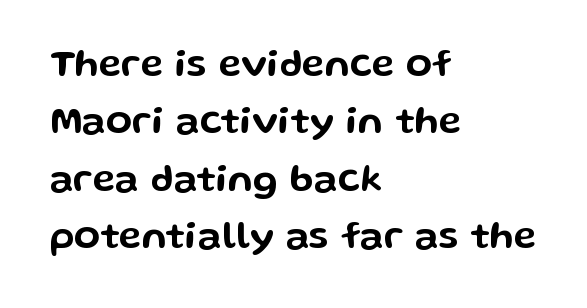
Q: Is the text italic (slanted)? A: No, it is upright.
Q: Is the typeface a serif or a sans-serif typeface? A: Sans-serif.
Q: Is the text underlined? A: No.
Q: How is the paragraph aligned? A: Left-aligned.
Q: Is the spacing between letters normal or unusually wide? A: Normal.
Q: Is the spacing between lines tight, normal or loose? A: Normal.
Q: Width (condensed, normal, or wide)? A: Wide.
Q: Stroke contrast? A: Low.
Q: x-height? A: Medium.
Q: Monospaced? A: No.
